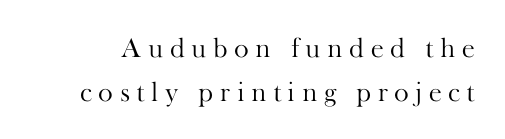
Q: Is the text bold? A: No.
Q: Is the text italic (slanted)? A: No, it is upright.
Q: Is the typeface a serif or a sans-serif typeface? A: Serif.
Q: Is the text underlined? A: No.
Q: Is the spacing between letters normal or unusually wide? A: Unusually wide.
Q: Is the spacing between lines tight, normal or loose? A: Normal.
Q: Width (condensed, normal, or wide)? A: Normal.
Q: Stroke contrast? A: High.
Q: x-height? A: Small.
Q: Monospaced? A: No.
